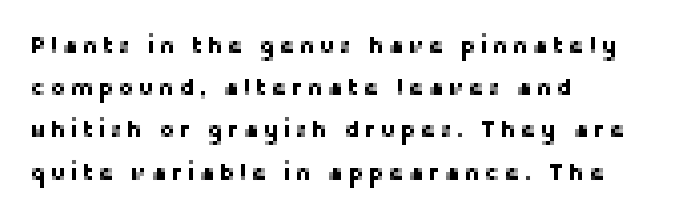
The image shows 24 px text type, upright; set left-aligned, line spacing 1.76x, not underlined.
